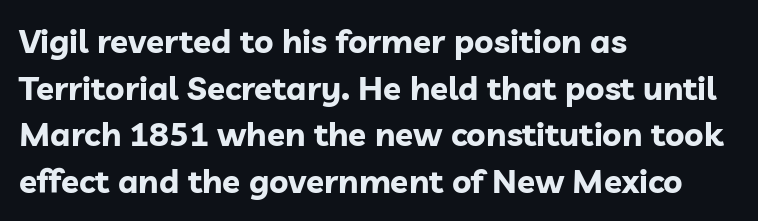
{"serif": "no", "italic": "no", "bold": "yes", "weight": "bold", "width": "normal", "stroke_contrast": "low", "x_height": "medium", "monospaced": "no", "underline": "no", "align": "left", "line_spacing": "normal", "line_spacing_ratio": 1.41, "letter_spacing": "normal", "letter_spacing_em": 0.0, "glyph_px": 33}
